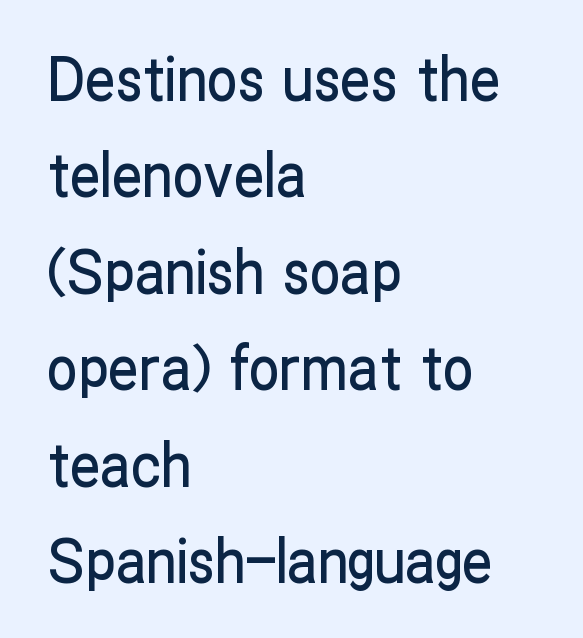
Q: Is the text italic (slanted)? A: No, it is upright.
Q: Is the typeface a serif or a sans-serif typeface? A: Sans-serif.
Q: Is the text underlined? A: No.
Q: How is the paragraph aligned? A: Left-aligned.
Q: Is the spacing between letters normal or unusually wide? A: Normal.
Q: Is the spacing between lines tight, normal or loose? A: Normal.
Q: Width (condensed, normal, or wide)? A: Condensed.
Q: Stroke contrast? A: Low.
Q: x-height? A: Medium.
Q: Monospaced? A: No.
